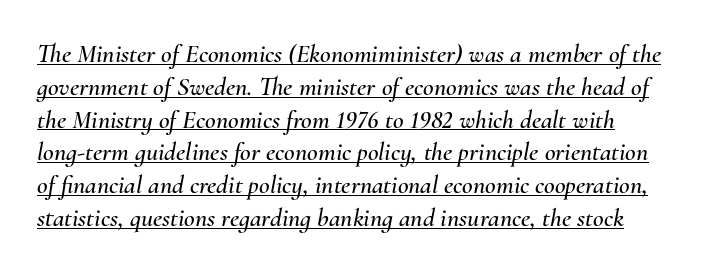
Q: Is the text italic (slanted)? A: Yes, it leans right by about 10 degrees.
Q: Is the text underlined? A: Yes.
Q: Is the spacing between letters normal or unusually wide? A: Normal.
Q: Is the spacing between lines tight, normal or loose? A: Normal.
